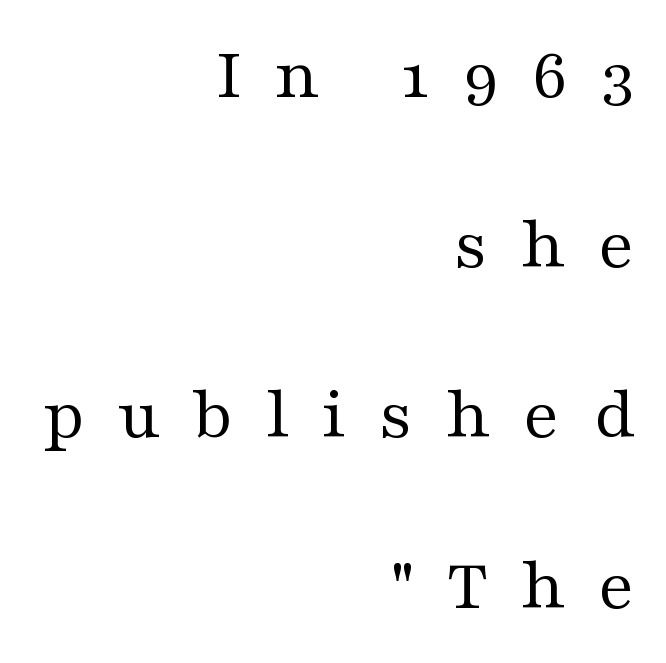
The image shows 74 px regular-weight, wide serif type, upright; set right-aligned, loose line spacing (2.3x), unusually wide letter spacing (+0.44 em), not underlined; medium stroke contrast and a medium x-height.
